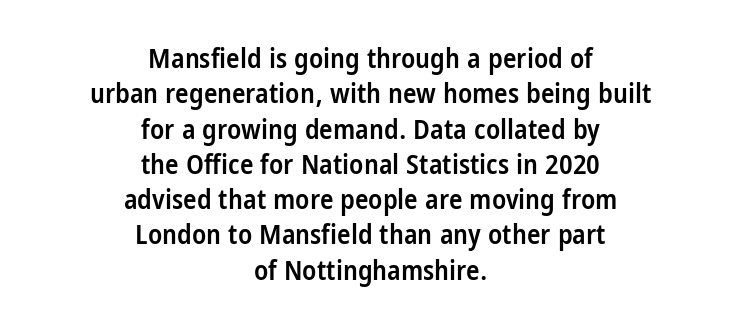
{"serif": "no", "italic": "no", "bold": "semi", "weight": "semibold", "width": "condensed", "stroke_contrast": "low", "x_height": "large", "monospaced": "no", "underline": "no", "align": "center", "line_spacing": "normal", "line_spacing_ratio": 1.26, "letter_spacing": "normal", "letter_spacing_em": 0.0, "glyph_px": 28}
